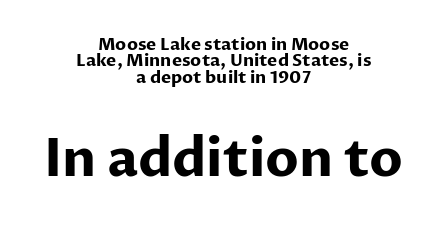
Q: Is the text bold? A: Yes.
Q: Is the text italic (slanted)? A: No, it is upright.
Q: Is the typeface a serif or a sans-serif typeface? A: Sans-serif.
Q: Is the text underlined? A: No.
Q: How is the paragraph aligned? A: Centered.
Q: Is the spacing between letters normal or unusually wide? A: Normal.
Q: Is the spacing between lines tight, normal or loose? A: Tight.
Q: Which block of text is set in a larger size, the first (top) or the second (bottom)? A: The second (bottom) one.
Q: Width (condensed, normal, or wide)? A: Normal.
Q: Stroke contrast? A: Low.
Q: x-height? A: Medium.
Q: Monospaced? A: No.
